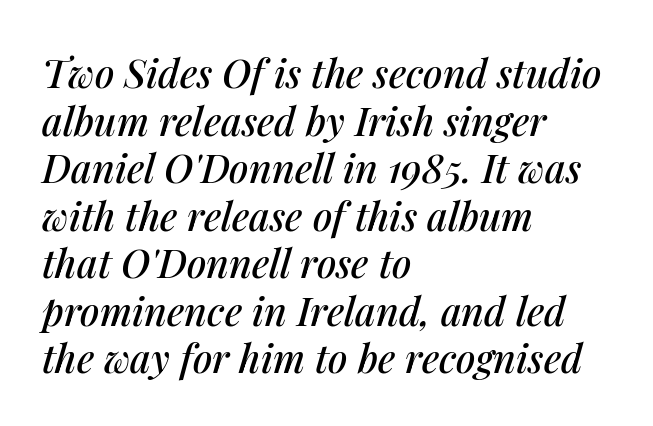
Rule under the text: the space is simply empty. Short note: letters normally spaced. This sample is left-justified, so line endings fall wherever the words run out. Do the characters align in a grid? No, the font is proportional.
